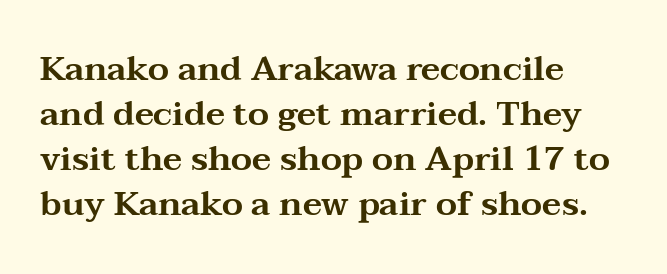
Q: Is the text italic (slanted)? A: No, it is upright.
Q: Is the typeface a serif or a sans-serif typeface? A: Serif.
Q: Is the text underlined? A: No.
Q: How is the paragraph aligned? A: Left-aligned.
Q: Is the spacing between letters normal or unusually wide? A: Normal.
Q: Is the spacing between lines tight, normal or loose? A: Normal.
Q: Width (condensed, normal, or wide)? A: Wide.
Q: Stroke contrast? A: Medium.
Q: x-height? A: Medium.
Q: Monospaced? A: No.
